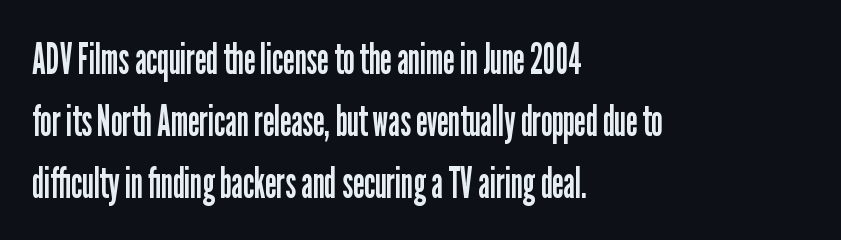
{"serif": "no", "italic": "no", "bold": "no", "weight": "regular", "width": "condensed", "stroke_contrast": "low", "x_height": "medium", "monospaced": "no", "underline": "no", "align": "left", "line_spacing": "normal", "line_spacing_ratio": 1.44, "letter_spacing": "normal", "letter_spacing_em": 0.0, "glyph_px": 43}
